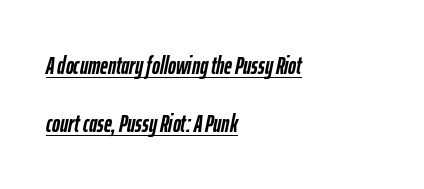
Q: Is the text bold? A: Yes.
Q: Is the text italic (slanted)? A: Yes, it leans right by about 12 degrees.
Q: Is the text underlined? A: Yes.
Q: How is the paragraph aligned? A: Left-aligned.
Q: Is the spacing between letters normal or unusually wide? A: Normal.
Q: Is the spacing between lines tight, normal or loose? A: Loose.
